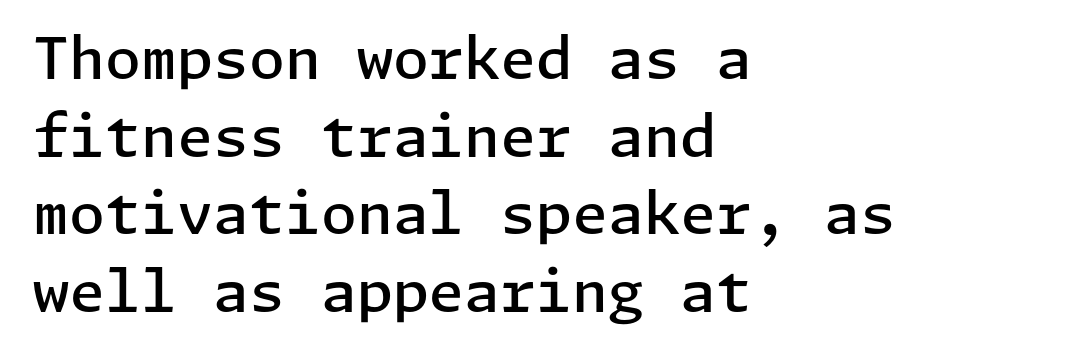
{"serif": "no", "italic": "no", "bold": "semi", "weight": "semibold", "width": "normal", "stroke_contrast": "low", "x_height": "medium", "underline": "no", "align": "left", "line_spacing": "normal", "line_spacing_ratio": 1.34, "letter_spacing": "normal", "letter_spacing_em": 0.0, "glyph_px": 58}
